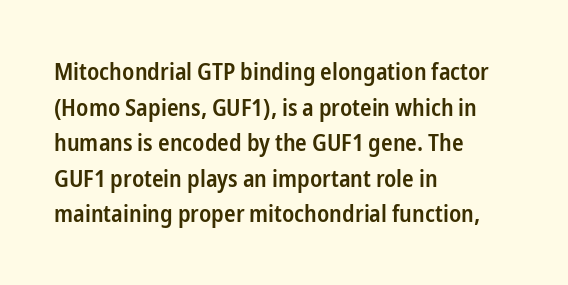
{"italic": "no", "bold": "semi", "underline": "no", "align": "left", "line_spacing": "normal", "line_spacing_ratio": 1.48, "letter_spacing": "normal", "letter_spacing_em": 0.0, "glyph_px": 24}
